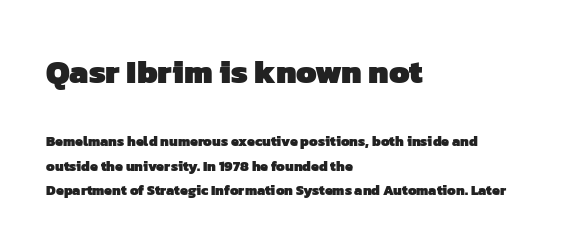
{"serif": "no", "bold": "yes", "weight": "heavy", "width": "normal", "stroke_contrast": "low", "x_height": "medium", "monospaced": "no", "underline": "no", "align": "left", "line_spacing_ratio": 1.75, "letter_spacing": "normal", "letter_spacing_em": 0.0, "larger_block": "first", "size_ratio": 2.36, "glyph_px": 33}
